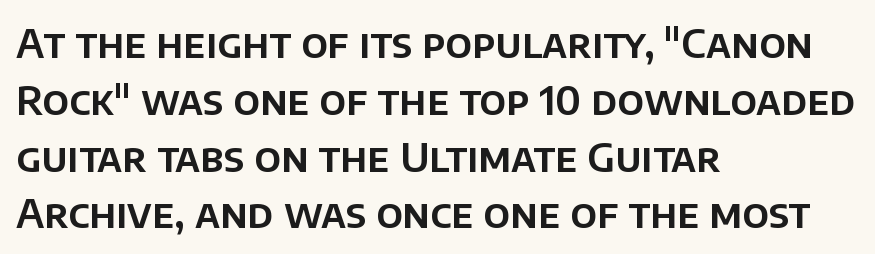
{"serif": "no", "italic": "no", "width": "normal", "stroke_contrast": "low", "x_height": "large", "monospaced": "no", "underline": "no", "align": "left", "line_spacing": "normal", "line_spacing_ratio": 1.42, "letter_spacing": "normal", "letter_spacing_em": 0.0, "glyph_px": 40}
